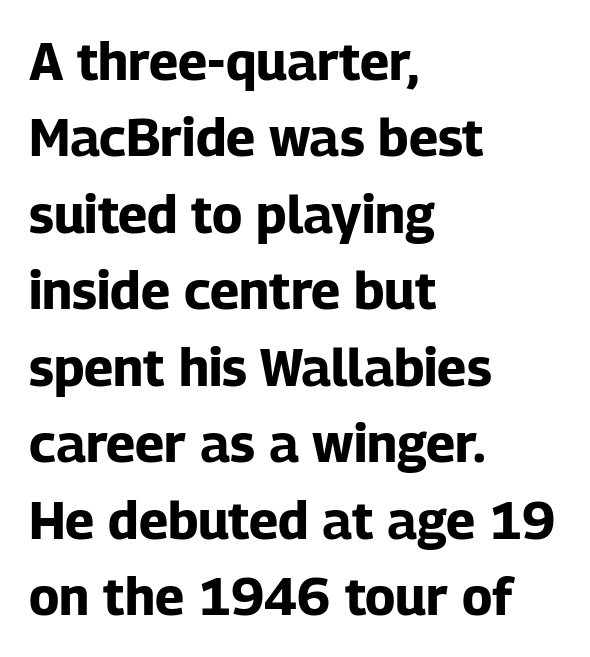
Quick note: interline space is typical. Type style note: lacks serifs. In terms of letterspacing, this is plain default setting. The passage shown is typed in a proportional face where columns would drift. Do the letters lean? They stand straight. Each line starts at the same left margin while the right side varies.
